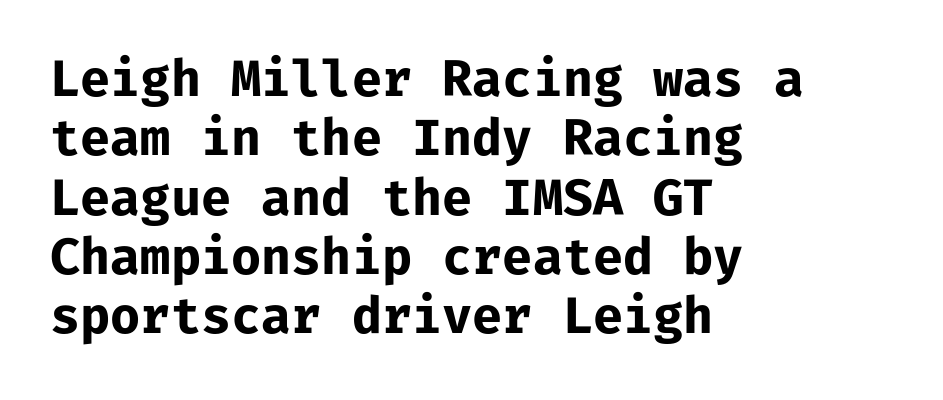
{"serif": "no", "italic": "no", "bold": "yes", "weight": "bold", "width": "normal", "stroke_contrast": "low", "x_height": "medium", "monospaced": "yes", "underline": "no", "align": "left", "line_spacing_ratio": 1.21, "letter_spacing": "normal", "letter_spacing_em": 0.0, "glyph_px": 49}
